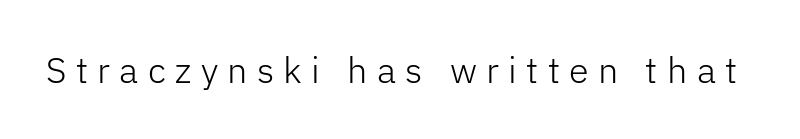
{"serif": "no", "italic": "no", "bold": "no", "weight": "light", "width": "normal", "stroke_contrast": "low", "x_height": "medium", "monospaced": "no", "underline": "no", "letter_spacing": "wide", "letter_spacing_em": 0.26, "glyph_px": 36}
